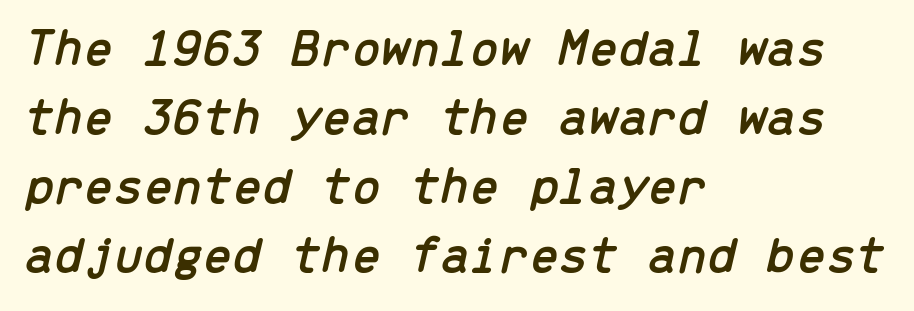
{"italic": "yes", "lean": "right", "slant_degrees": 13, "width": "normal", "stroke_contrast": "low", "x_height": "medium", "monospaced": "yes", "underline": "no", "align": "left", "line_spacing": "normal", "line_spacing_ratio": 1.3, "letter_spacing": "normal", "letter_spacing_em": 0.0, "glyph_px": 53}
